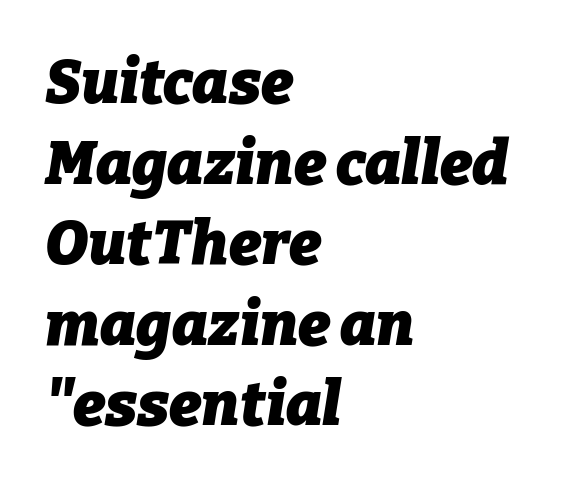
{"italic": "yes", "lean": "right", "slant_degrees": 9, "bold": "yes", "weight": "heavy", "width": "normal", "stroke_contrast": "low", "x_height": "medium", "monospaced": "no", "underline": "no", "align": "left", "line_spacing": "normal", "line_spacing_ratio": 1.32, "letter_spacing": "normal", "letter_spacing_em": 0.0, "glyph_px": 61}
